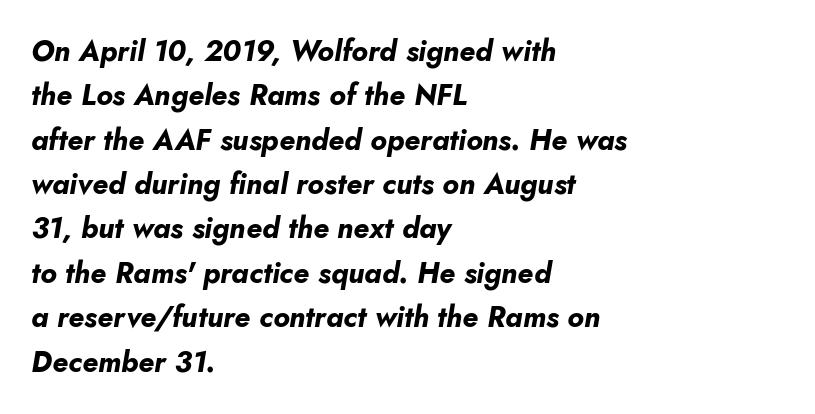
Q: Is the text bold? A: Yes.
Q: Is the text italic (slanted)? A: Yes, it leans right by about 10 degrees.
Q: Is the text underlined? A: No.
Q: How is the paragraph aligned? A: Left-aligned.
Q: Is the spacing between letters normal or unusually wide? A: Normal.
Q: Is the spacing between lines tight, normal or loose? A: Normal.
Q: Width (condensed, normal, or wide)? A: Normal.
Q: Stroke contrast? A: Low.
Q: x-height? A: Small.
Q: Monospaced? A: No.
